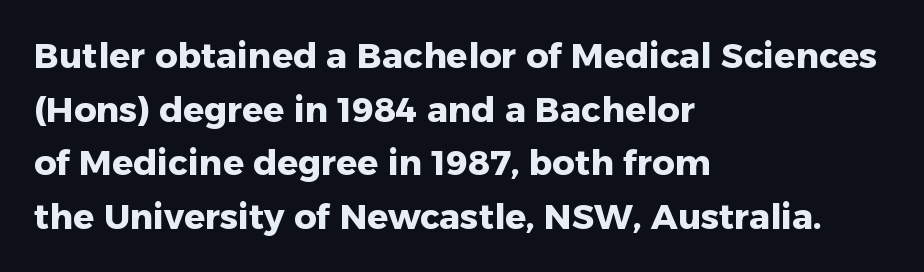
The image shows 35 px heavy sans-serif type, upright; set left-aligned, normal line spacing (1.53x), normal letter spacing, not underlined; low stroke contrast and a medium x-height.
